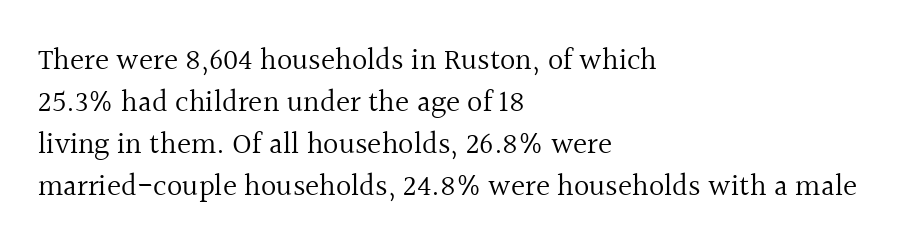
{"serif": "yes", "italic": "no", "bold": "no", "weight": "regular", "width": "normal", "x_height": "medium", "monospaced": "no", "underline": "no", "align": "left", "line_spacing": "normal", "line_spacing_ratio": 1.4, "letter_spacing": "normal", "letter_spacing_em": 0.0, "glyph_px": 30}
